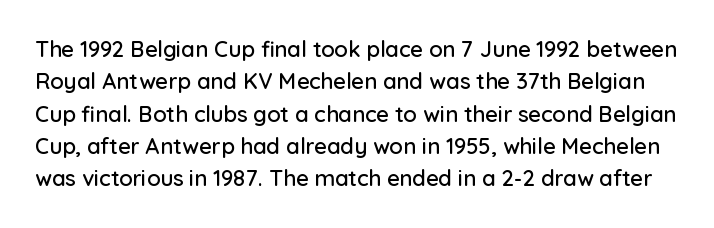
The image shows 22 px text type, upright; set normal line spacing (1.47x), normal letter spacing, not underlined.
